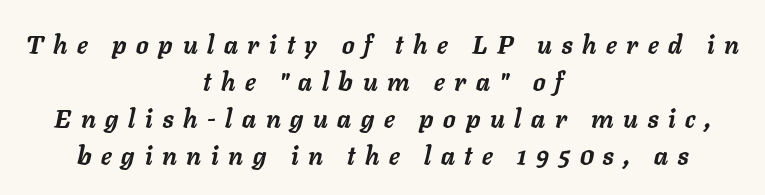
The image shows 25 px bold type, italic (leaning right); set centered, normal line spacing (1.48x), unusually wide letter spacing (+0.39 em), not underlined.
